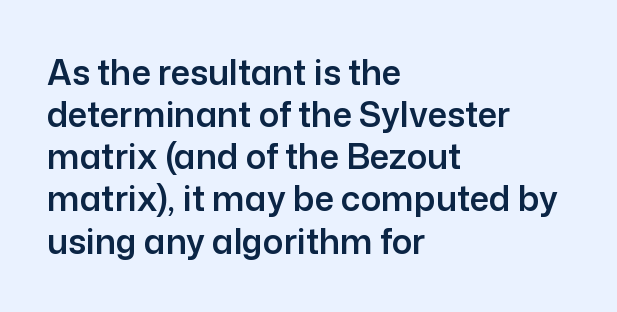
The image shows 34 px sans-serif type, upright; set left-aligned, line spacing 1.24x, normal letter spacing, not underlined; low stroke contrast and a medium x-height.
